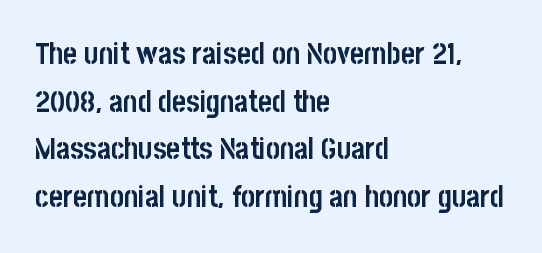
{"serif": "no", "italic": "no", "bold": "yes", "weight": "semibold", "width": "condensed", "stroke_contrast": "low", "x_height": "large", "monospaced": "no", "underline": "no", "align": "left", "line_spacing": "normal", "line_spacing_ratio": 1.59, "letter_spacing": "normal", "letter_spacing_em": 0.0, "glyph_px": 30}
